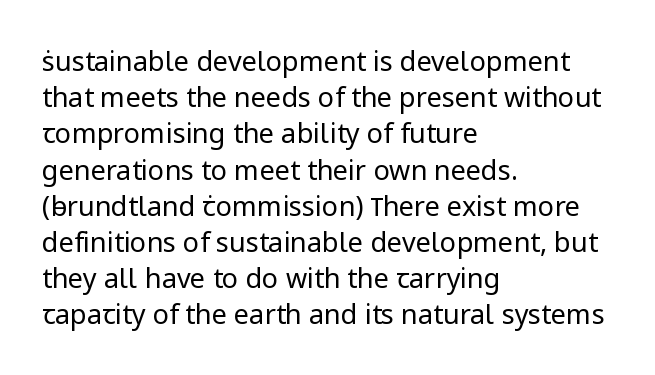
The strokes carry an ordinary text weight at most. Teacher's note: observe the even left margin — that is flush-left alignment. The lines sit at an ordinary, default distance from one another. Does extra space separate the letters? No, they use regular spacing. Posture: vertical. The specimen omits any rule beneath the text block's lines.
